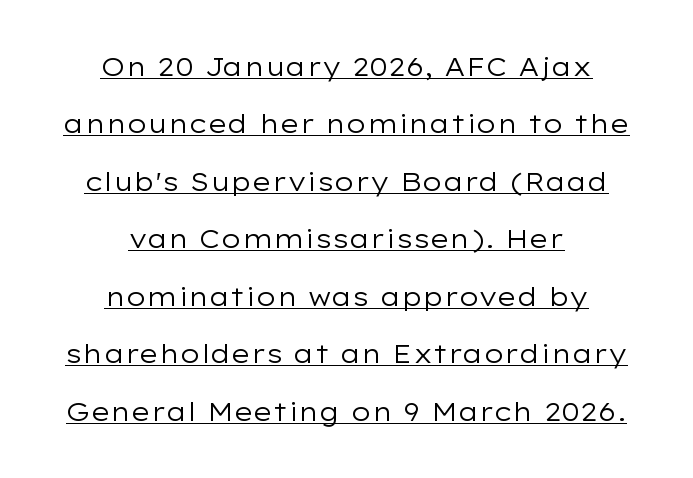
Q: Is the text bold? A: No.
Q: Is the text italic (slanted)? A: No, it is upright.
Q: Is the text underlined? A: Yes.
Q: How is the paragraph aligned? A: Centered.
Q: Is the spacing between letters normal or unusually wide? A: Normal.
Q: Is the spacing between lines tight, normal or loose? A: Loose.
